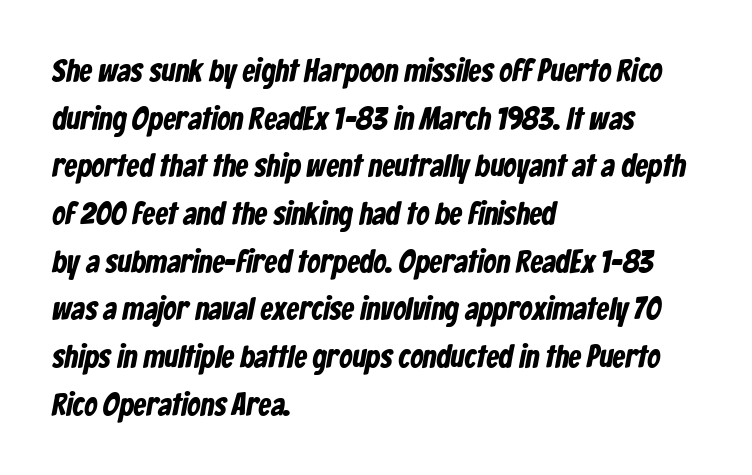
Q: Is the text bold? A: Yes.
Q: Is the typeface a serif or a sans-serif typeface? A: Sans-serif.
Q: Is the text underlined? A: No.
Q: How is the paragraph aligned? A: Left-aligned.
Q: Is the spacing between letters normal or unusually wide? A: Normal.
Q: Is the spacing between lines tight, normal or loose? A: Normal.
Q: Width (condensed, normal, or wide)? A: Condensed.
Q: Stroke contrast? A: Low.
Q: x-height? A: Medium.
Q: Monospaced? A: No.
